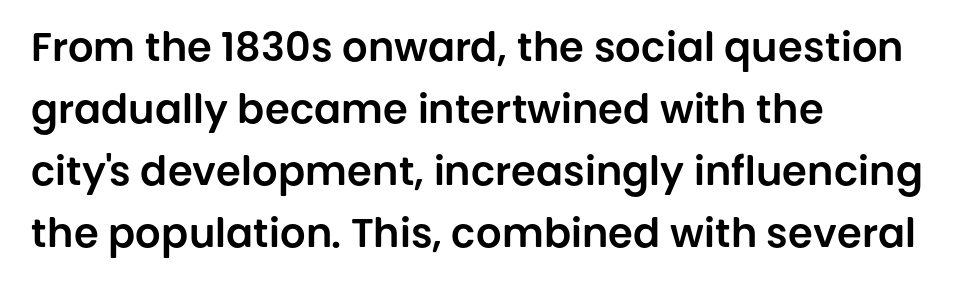
Q: Is the text italic (slanted)? A: No, it is upright.
Q: Is the typeface a serif or a sans-serif typeface? A: Sans-serif.
Q: Is the text underlined? A: No.
Q: How is the paragraph aligned? A: Left-aligned.
Q: Is the spacing between letters normal or unusually wide? A: Normal.
Q: Is the spacing between lines tight, normal or loose? A: Normal.
Q: Width (condensed, normal, or wide)? A: Normal.
Q: Stroke contrast? A: Low.
Q: x-height? A: Large.
Q: Monospaced? A: No.
